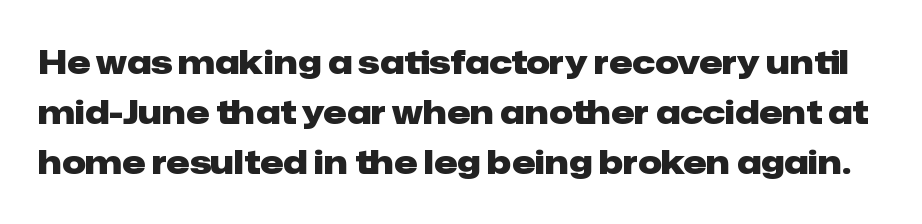
{"serif": "no", "italic": "no", "bold": "yes", "weight": "heavy", "width": "normal", "stroke_contrast": "low", "x_height": "medium", "monospaced": "no", "underline": "no", "line_spacing": "normal", "line_spacing_ratio": 1.52, "letter_spacing": "normal", "letter_spacing_em": 0.0, "glyph_px": 33}
